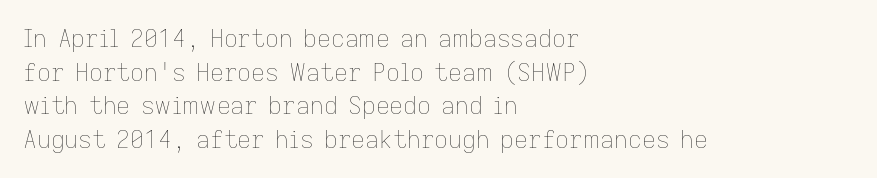
Does the copy run flush right? No — it runs flush left. Does extra space separate the letters? No, they use regular spacing. The letters look calm and open, with moderate or lighter stems. Beneath every word, the page is bare. Normally led — the rows are evenly, conventionally spaced.
